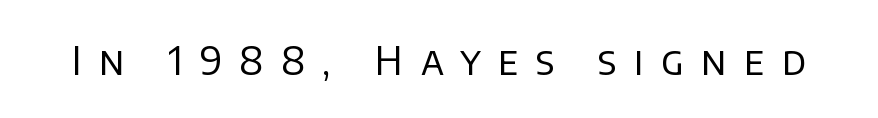
Q: Is the text bold? A: No.
Q: Is the text italic (slanted)? A: No, it is upright.
Q: Is the typeface a serif or a sans-serif typeface? A: Sans-serif.
Q: Is the text underlined? A: No.
Q: Is the spacing between letters normal or unusually wide? A: Unusually wide.
Q: Width (condensed, normal, or wide)? A: Normal.
Q: Stroke contrast? A: Low.
Q: x-height? A: Large.
Q: Monospaced? A: No.
